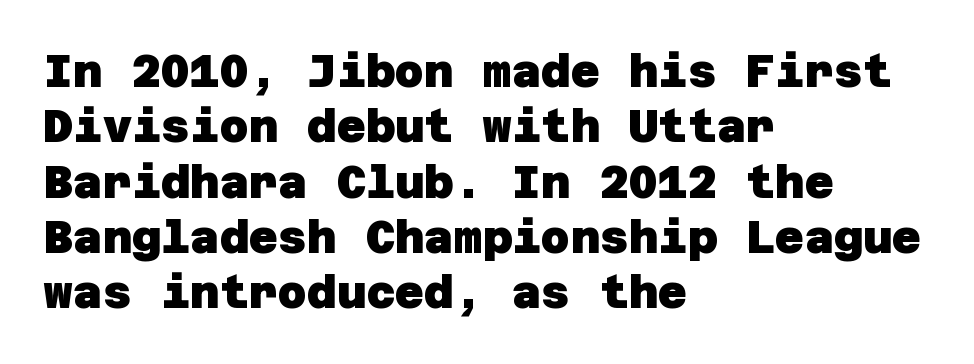
Q: Is the text bold? A: Yes.
Q: Is the typeface a serif or a sans-serif typeface? A: Sans-serif.
Q: Is the text underlined? A: No.
Q: How is the paragraph aligned? A: Left-aligned.
Q: Is the spacing between letters normal or unusually wide? A: Normal.
Q: Width (condensed, normal, or wide)? A: Normal.
Q: Stroke contrast? A: Low.
Q: x-height? A: Large.
